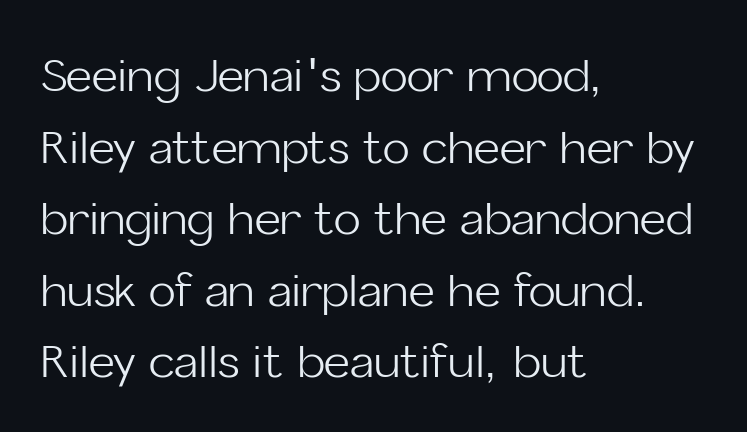
The image shows 45 px light sans-serif type, upright; set left-aligned, normal line spacing (1.59x), normal letter spacing, not underlined; low stroke contrast and a medium x-height.
